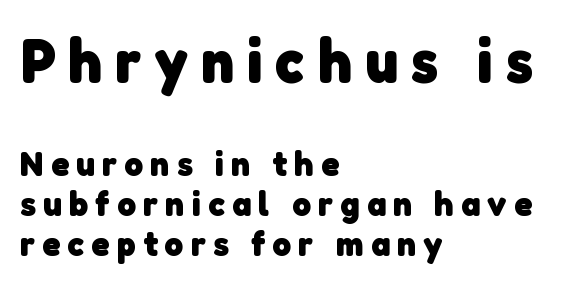
Q: Is the text bold? A: Yes.
Q: Is the typeface a serif or a sans-serif typeface? A: Sans-serif.
Q: Is the text underlined? A: No.
Q: How is the paragraph aligned? A: Left-aligned.
Q: Is the spacing between letters normal or unusually wide? A: Unusually wide.
Q: Is the spacing between lines tight, normal or loose? A: Tight.
Q: Which block of text is set in a larger size, the first (top) or the second (bottom)? A: The first (top) one.
Q: Width (condensed, normal, or wide)? A: Normal.
Q: Stroke contrast? A: Low.
Q: x-height? A: Medium.
Q: Monospaced? A: No.
